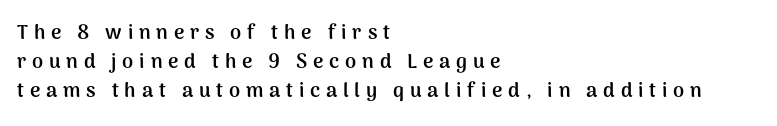
Q: Is the text bold? A: Yes.
Q: Is the text italic (slanted)? A: No, it is upright.
Q: Is the text underlined? A: No.
Q: How is the paragraph aligned? A: Left-aligned.
Q: Is the spacing between letters normal or unusually wide? A: Unusually wide.
Q: Is the spacing between lines tight, normal or loose? A: Normal.
